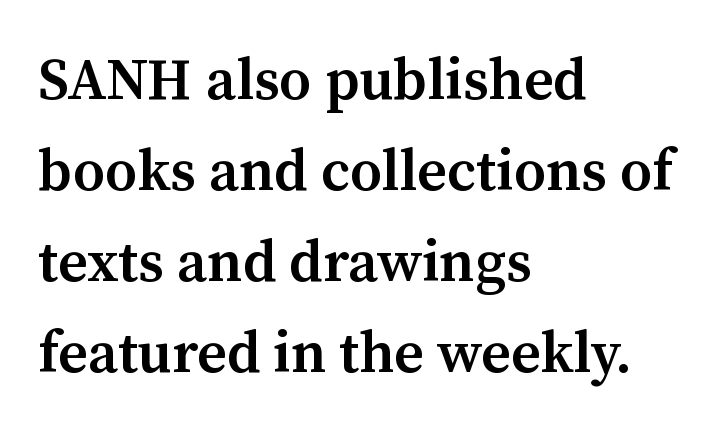
{"serif": "yes", "italic": "no", "bold": "semi", "weight": "semibold", "width": "normal", "stroke_contrast": "medium", "x_height": "medium", "monospaced": "no", "underline": "no", "align": "left", "line_spacing": "normal", "line_spacing_ratio": 1.57, "letter_spacing": "normal", "letter_spacing_em": 0.0, "glyph_px": 58}
